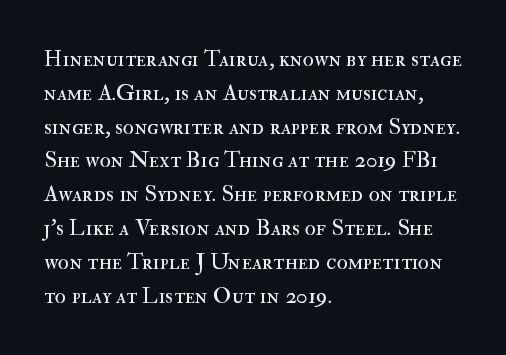
The image shows 23 px text type, upright; set left-aligned, normal line spacing (1.47x), normal letter spacing, not underlined.
